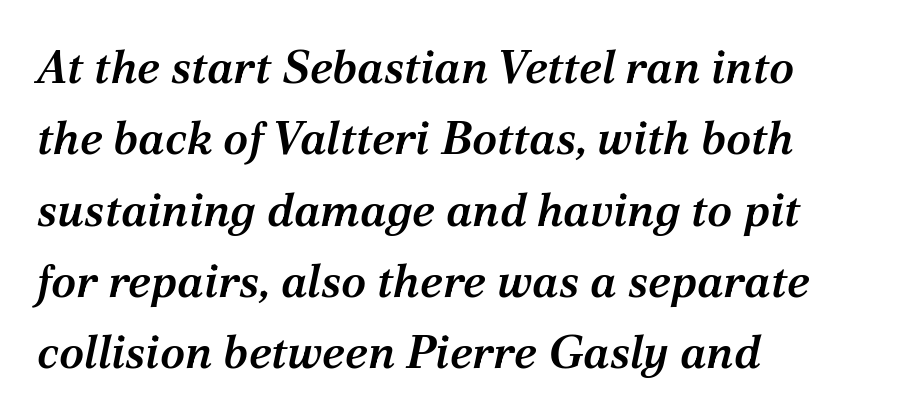
Q: Is the text bold? A: Semi-bold.
Q: Is the text italic (slanted)? A: Yes, it leans right by about 12 degrees.
Q: Is the typeface a serif or a sans-serif typeface? A: Serif.
Q: Is the text underlined? A: No.
Q: How is the paragraph aligned? A: Left-aligned.
Q: Is the spacing between letters normal or unusually wide? A: Normal.
Q: Is the spacing between lines tight, normal or loose? A: Normal.
Q: Width (condensed, normal, or wide)? A: Normal.
Q: Stroke contrast? A: Medium.
Q: x-height? A: Medium.
Q: Monospaced? A: No.
